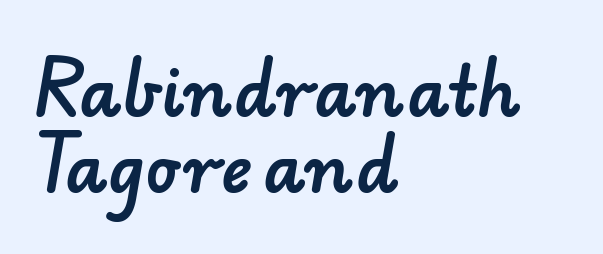
The image shows 66 px sans-serif type; set left-aligned, tight line spacing (1.15x), normal letter spacing, not underlined; low stroke contrast and a small x-height.
